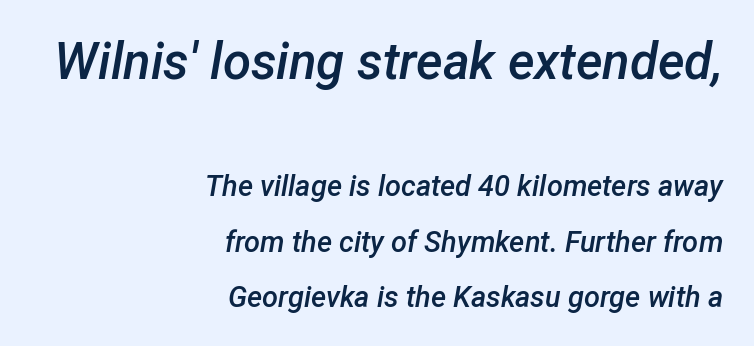
Q: Is the text bold? A: Semi-bold.
Q: Is the text italic (slanted)? A: Yes, it leans right by about 12 degrees.
Q: Is the text underlined? A: No.
Q: How is the paragraph aligned? A: Right-aligned.
Q: Is the spacing between letters normal or unusually wide? A: Normal.
Q: Is the spacing between lines tight, normal or loose? A: Loose.
Q: Which block of text is set in a larger size, the first (top) or the second (bottom)? A: The first (top) one.
Q: Width (condensed, normal, or wide)? A: Normal.
Q: Stroke contrast? A: Low.
Q: x-height? A: Medium.
Q: Monospaced? A: No.
